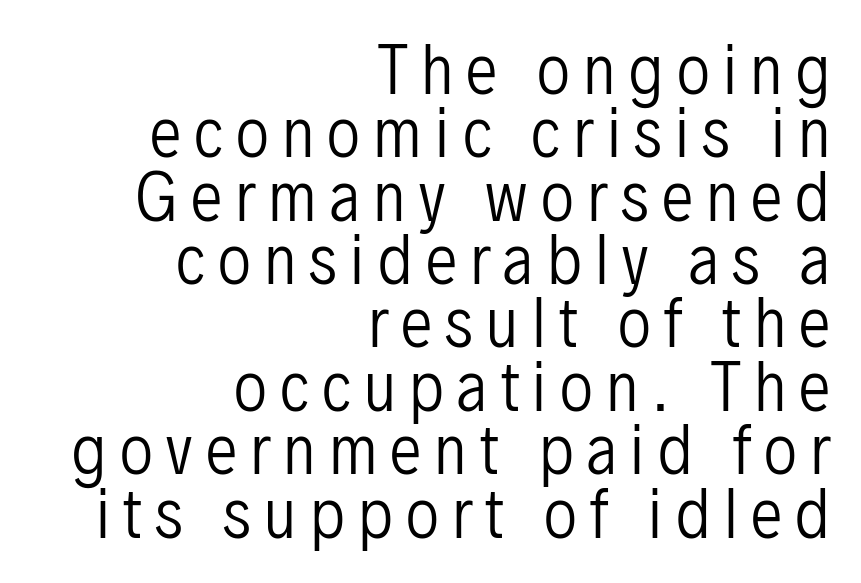
Q: Is the text bold? A: No.
Q: Is the text italic (slanted)? A: No, it is upright.
Q: Is the typeface a serif or a sans-serif typeface? A: Sans-serif.
Q: Is the text underlined? A: No.
Q: How is the paragraph aligned? A: Right-aligned.
Q: Is the spacing between letters normal or unusually wide? A: Unusually wide.
Q: Is the spacing between lines tight, normal or loose? A: Tight.
Q: Width (condensed, normal, or wide)? A: Condensed.
Q: Stroke contrast? A: Low.
Q: x-height? A: Medium.
Q: Monospaced? A: No.
